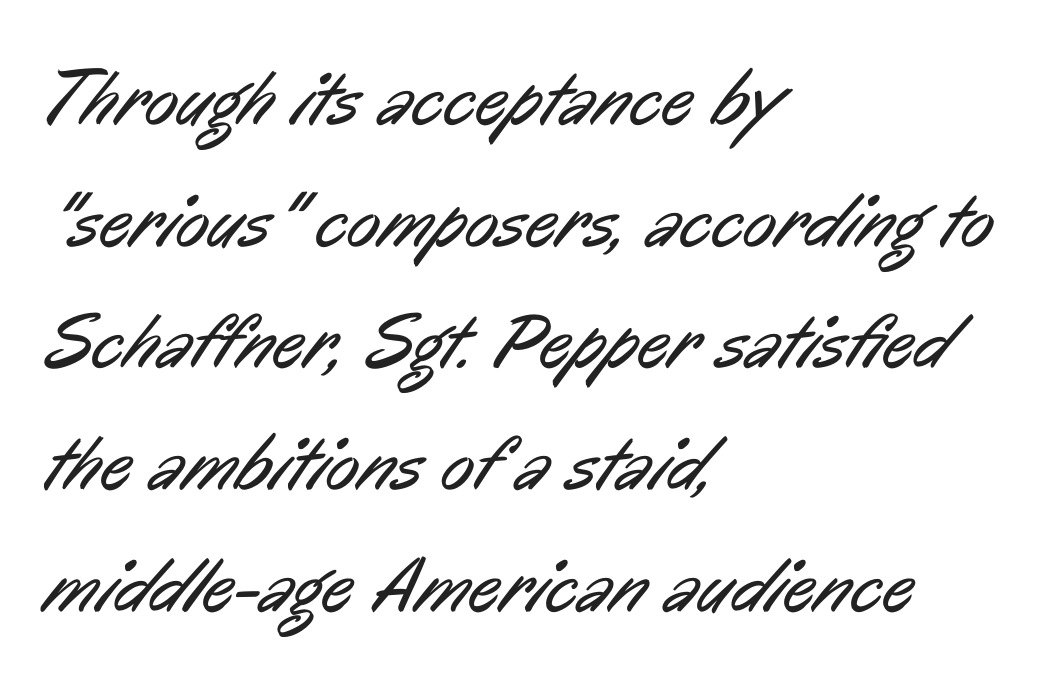
{"serif": "no", "bold": "no", "weight": "regular", "width": "condensed", "stroke_contrast": "low", "x_height": "medium", "monospaced": "no", "underline": "no", "align": "left", "line_spacing": "normal", "line_spacing_ratio": 1.56, "letter_spacing": "normal", "letter_spacing_em": 0.0, "glyph_px": 78}
